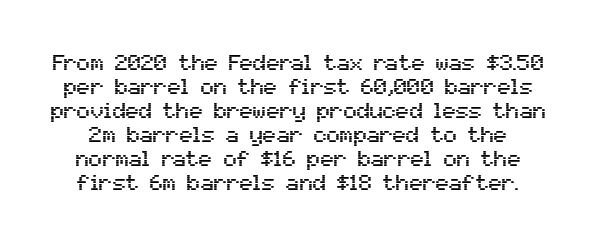
{"italic": "no", "underline": "no", "line_spacing": "tight", "line_spacing_ratio": 1.09, "letter_spacing": "normal", "letter_spacing_em": 0.0, "glyph_px": 22}
